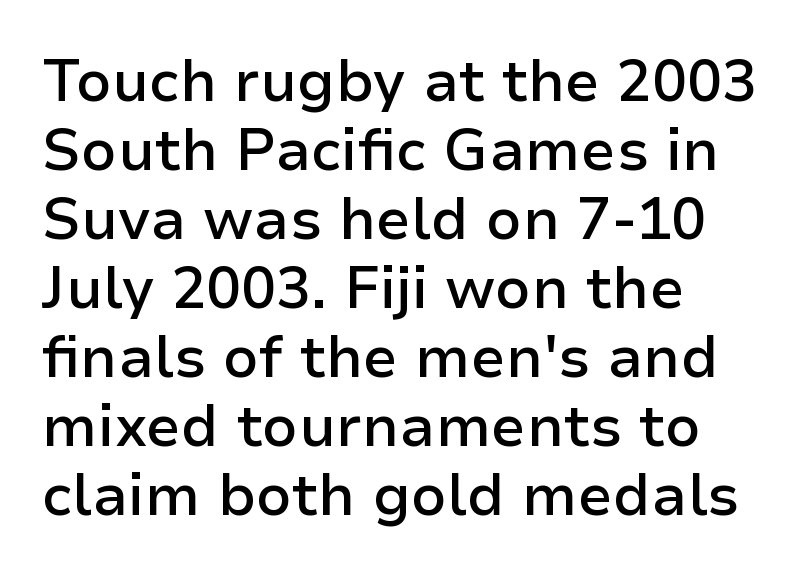
{"serif": "no", "italic": "no", "bold": "semi", "weight": "semibold", "width": "normal", "stroke_contrast": "low", "x_height": "medium", "monospaced": "no", "underline": "no", "align": "left", "line_spacing_ratio": 1.19, "letter_spacing": "normal", "letter_spacing_em": 0.0, "glyph_px": 58}
